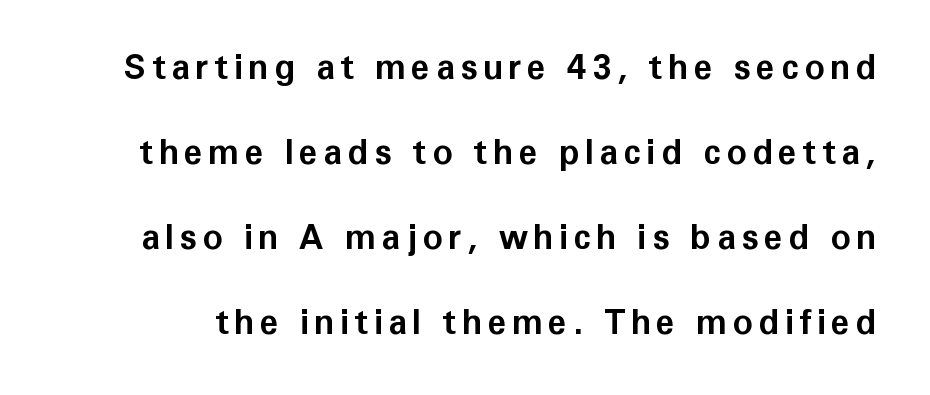
The image shows 34 px bold sans-serif type, upright; set loose line spacing (2.5x), not underlined; low stroke contrast and a medium x-height.
